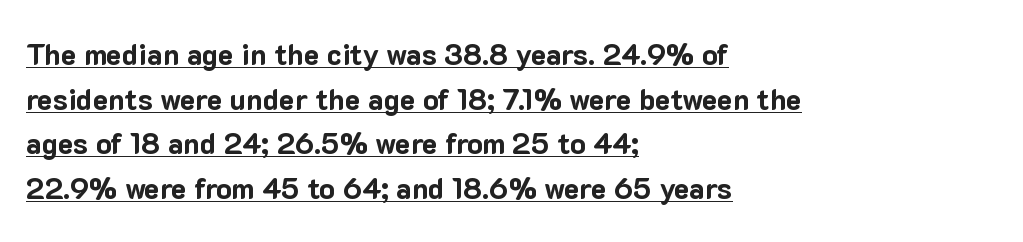
The image shows 29 px bold sans-serif type, upright; set left-aligned, normal line spacing (1.54x), normal letter spacing, underlined; low stroke contrast and a medium x-height.
